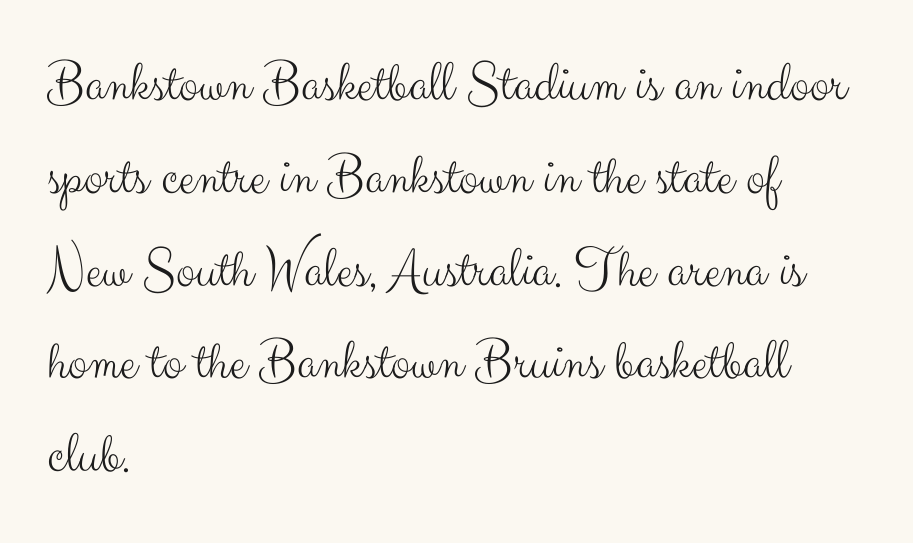
Q: Is the text bold? A: No.
Q: Is the text italic (slanted)? A: Yes.
Q: Is the typeface a serif or a sans-serif typeface? A: Sans-serif.
Q: Is the text underlined? A: No.
Q: How is the paragraph aligned? A: Left-aligned.
Q: Is the spacing between letters normal or unusually wide? A: Normal.
Q: Is the spacing between lines tight, normal or loose? A: Normal.
Q: Width (condensed, normal, or wide)? A: Normal.
Q: Stroke contrast? A: Medium.
Q: x-height? A: Small.
Q: Monospaced? A: No.
